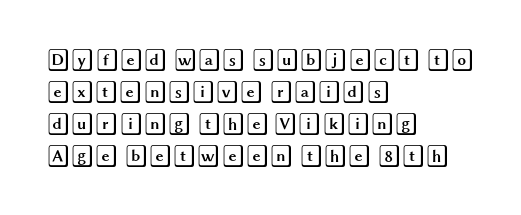
The image shows 22 px text type, upright; set left-aligned, normal line spacing (1.46x), normal letter spacing, not underlined.
